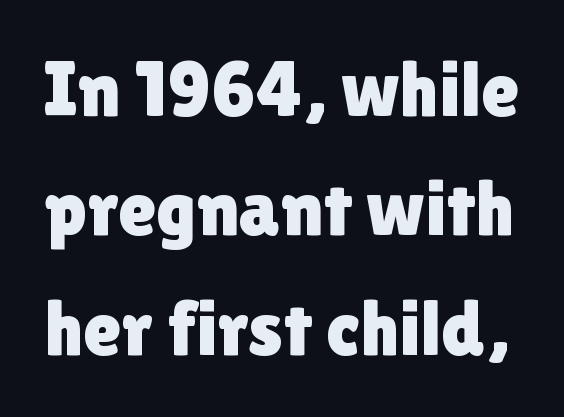
{"serif": "no", "italic": "no", "width": "normal", "x_height": "medium", "monospaced": "no", "underline": "no", "line_spacing": "normal", "line_spacing_ratio": 1.53, "letter_spacing": "normal", "letter_spacing_em": 0.0, "glyph_px": 78}
